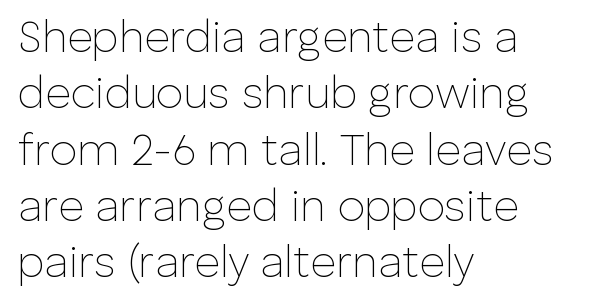
Q: Is the text bold? A: No.
Q: Is the text italic (slanted)? A: No, it is upright.
Q: Is the typeface a serif or a sans-serif typeface? A: Sans-serif.
Q: Is the text underlined? A: No.
Q: How is the paragraph aligned? A: Left-aligned.
Q: Is the spacing between letters normal or unusually wide? A: Normal.
Q: Is the spacing between lines tight, normal or loose? A: Normal.
Q: Width (condensed, normal, or wide)? A: Normal.
Q: Stroke contrast? A: Low.
Q: x-height? A: Medium.
Q: Monospaced? A: No.
